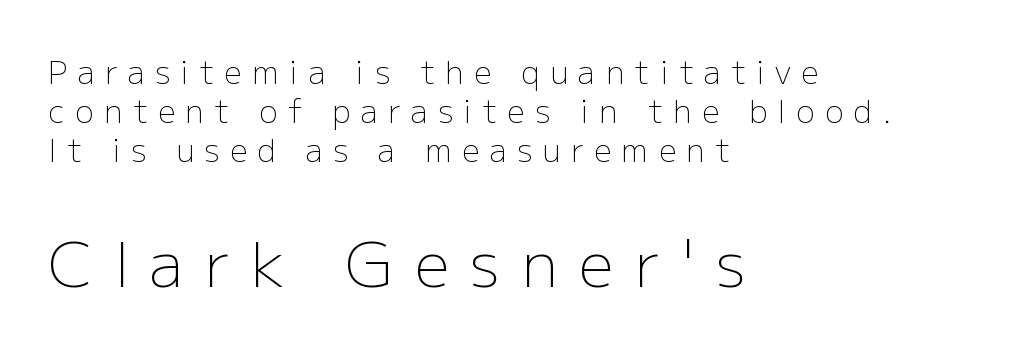
Q: Is the text bold? A: No.
Q: Is the text italic (slanted)? A: No, it is upright.
Q: Is the typeface a serif or a sans-serif typeface? A: Sans-serif.
Q: Is the text underlined? A: No.
Q: How is the paragraph aligned? A: Left-aligned.
Q: Is the spacing between letters normal or unusually wide? A: Unusually wide.
Q: Is the spacing between lines tight, normal or loose? A: Normal.
Q: Which block of text is set in a larger size, the first (top) or the second (bottom)? A: The second (bottom) one.
Q: Width (condensed, normal, or wide)? A: Normal.
Q: Stroke contrast? A: Low.
Q: x-height? A: Medium.
Q: Monospaced? A: No.
